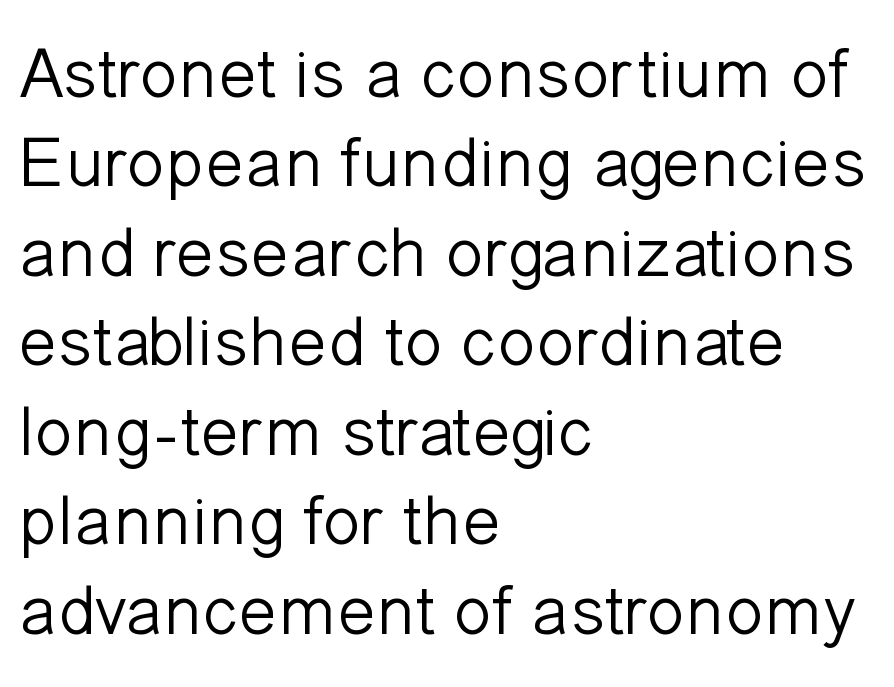
This sample uses an upright cut, with every glyph sitting square on the baseline. The passage shown is typed in a proportional face where columns would drift. This sample uses a sans-serif face. Type without underlining. All the whitespace from short lines collects on the right.
